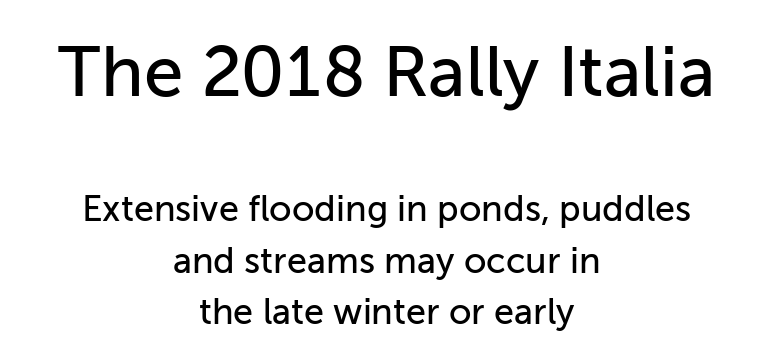
Q: Is the text italic (slanted)? A: No, it is upright.
Q: Is the typeface a serif or a sans-serif typeface? A: Sans-serif.
Q: Is the text underlined? A: No.
Q: How is the paragraph aligned? A: Centered.
Q: Is the spacing between letters normal or unusually wide? A: Normal.
Q: Is the spacing between lines tight, normal or loose? A: Normal.
Q: Which block of text is set in a larger size, the first (top) or the second (bottom)? A: The first (top) one.
Q: Width (condensed, normal, or wide)? A: Normal.
Q: Stroke contrast? A: Low.
Q: x-height? A: Medium.
Q: Monospaced? A: No.
